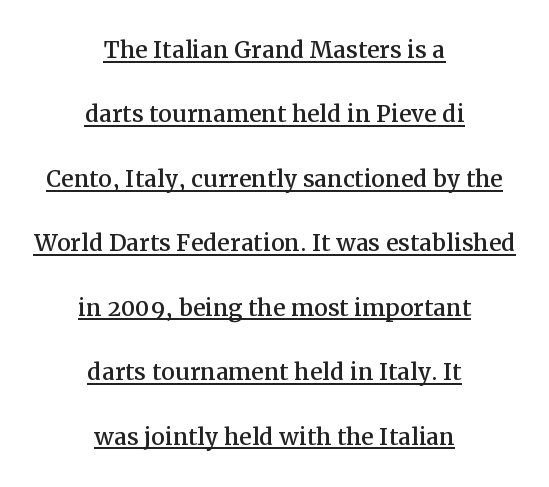
Q: Is the text italic (slanted)? A: No, it is upright.
Q: Is the typeface a serif or a sans-serif typeface? A: Serif.
Q: Is the text underlined? A: Yes.
Q: How is the paragraph aligned? A: Centered.
Q: Is the spacing between letters normal or unusually wide? A: Normal.
Q: Is the spacing between lines tight, normal or loose? A: Loose.
Q: Width (condensed, normal, or wide)? A: Normal.
Q: Stroke contrast? A: Medium.
Q: x-height? A: Medium.
Q: Monospaced? A: No.
